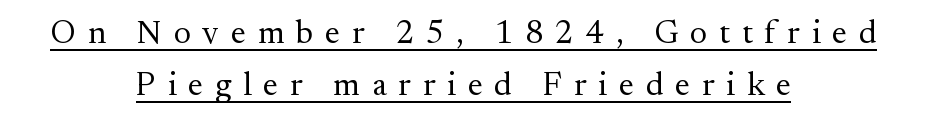
Has an underline been added? It has. The rendering uses a moderate line-height, typical for paragraphs. Compared with a typical body face, this is equally light or lighter still. A typesetter would call this heavily tracked-out type. The passage shown is typed in a proportional face where columns would drift. The whitespace from short lines is split evenly between both sides.
